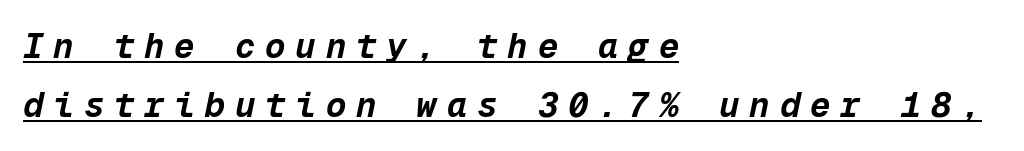
{"italic": "yes", "lean": "right", "slant_degrees": 12, "bold": "yes", "weight": "bold", "width": "normal", "stroke_contrast": "low", "x_height": "medium", "monospaced": "yes", "underline": "yes", "align": "left", "line_spacing_ratio": 1.73, "letter_spacing": "wide", "letter_spacing_em": 0.29, "glyph_px": 34}
